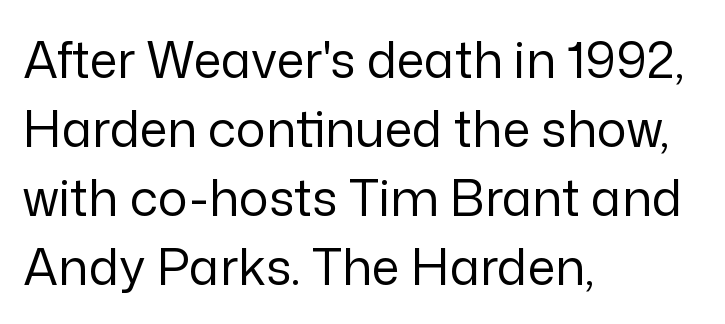
Here the glyphs are tracked normally, forming tight word shapes. These lines were composed using upright roman letters. The compositor pushed each line to the left boundary. A typesetter would call this proportional, since set widths differ per character. This is not heavy type; no bold has been used. The area under the type is left untouched.
